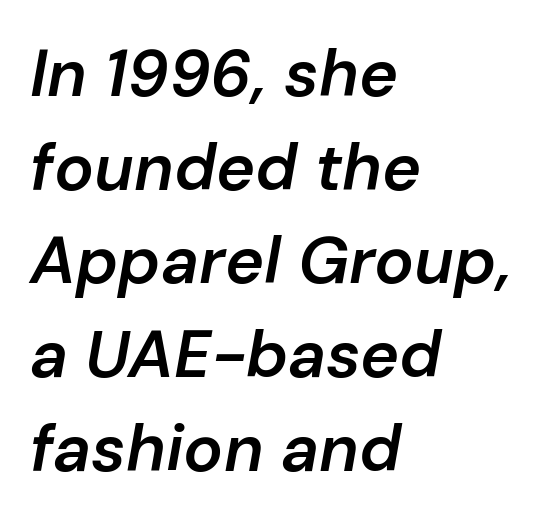
Leading matches the norm, producing a regular column. The paragraph shown leans on its left margin. Just letters on the line, the space beneath them empty. The face used here is rendered with its standard letterfit. A semibold gives these letters moderate extra thickness, short of bold. This sample has the flowing, uneven cadence of proportional lettering.
